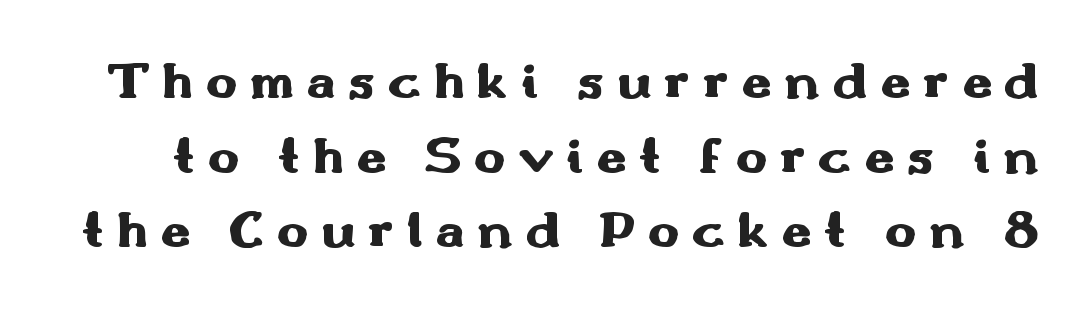
Q: Is the text bold? A: Yes.
Q: Is the text italic (slanted)? A: No, it is upright.
Q: Is the typeface a serif or a sans-serif typeface? A: Sans-serif.
Q: Is the text underlined? A: No.
Q: Is the spacing between letters normal or unusually wide? A: Unusually wide.
Q: Is the spacing between lines tight, normal or loose? A: Normal.
Q: Width (condensed, normal, or wide)? A: Wide.
Q: Stroke contrast? A: Medium.
Q: x-height? A: Small.
Q: Monospaced? A: No.
